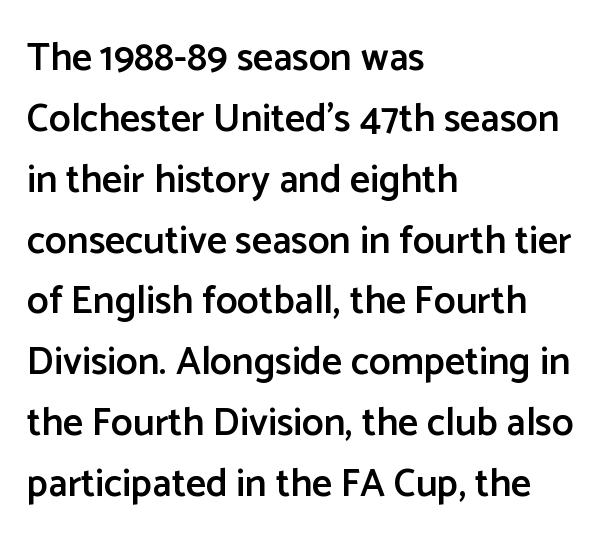
Q: Is the text bold? A: Semi-bold.
Q: Is the text italic (slanted)? A: No, it is upright.
Q: Is the typeface a serif or a sans-serif typeface? A: Sans-serif.
Q: Is the text underlined? A: No.
Q: How is the paragraph aligned? A: Left-aligned.
Q: Is the spacing between letters normal or unusually wide? A: Normal.
Q: Is the spacing between lines tight, normal or loose? A: Normal.
Q: Width (condensed, normal, or wide)? A: Normal.
Q: Stroke contrast? A: Low.
Q: x-height? A: Medium.
Q: Monospaced? A: No.
